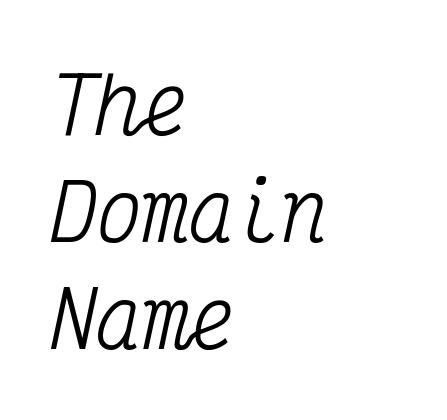
The image shows 77 px condensed serif type, italic (leaning right), monospaced; set left-aligned, normal line spacing (1.39x), normal letter spacing, not underlined; medium stroke contrast and a medium x-height.
